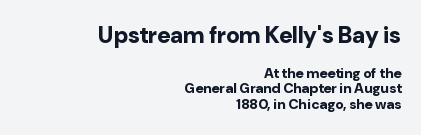
Q: Is the text bold? A: Yes.
Q: Is the text italic (slanted)? A: No, it is upright.
Q: Is the text underlined? A: No.
Q: How is the paragraph aligned? A: Right-aligned.
Q: Is the spacing between letters normal or unusually wide? A: Normal.
Q: Is the spacing between lines tight, normal or loose? A: Tight.
Q: Which block of text is set in a larger size, the first (top) or the second (bottom)? A: The first (top) one.
